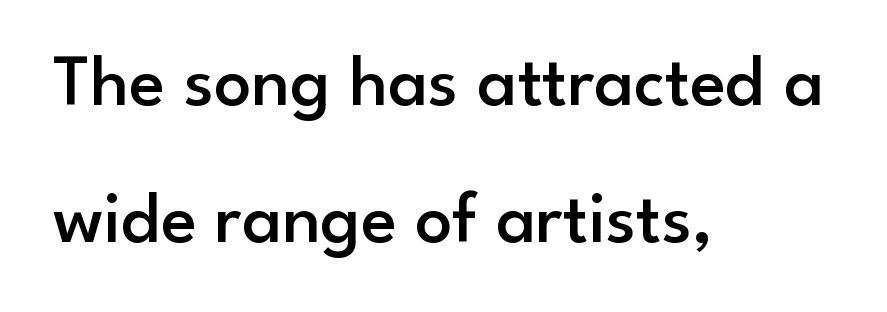
Posture: straight, roman, zero tilt. The rendering uses natural spacing where letterforms have individual widths. Moderately thickened strokes mark this as semibold type. Each line starts at the same left margin while the right side varies. Beneath every word, the page is bare. Serif or sans? Sans — the stroke terminals are bare.
